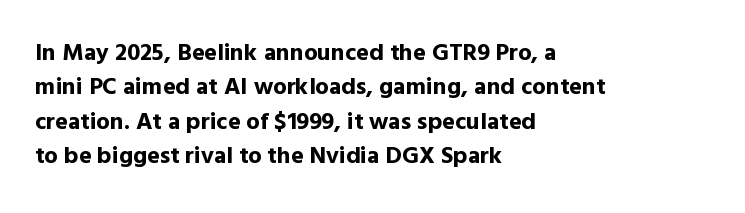
{"italic": "no", "bold": "yes", "underline": "no", "align": "left", "line_spacing": "normal", "line_spacing_ratio": 1.43, "letter_spacing": "normal", "letter_spacing_em": 0.0, "glyph_px": 24}
